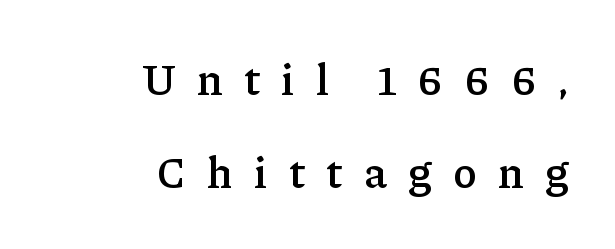
What's the leading like? Stretched, with rows far apart. Each row of text sits above clean, open space. Display-style spreading of the glyphs; the letterfit is very open. The face used here is proportionally spaced, like ordinary book or web type. To sum up the face: it has serifs. The sample has been set in demibold, a notch under bold.
